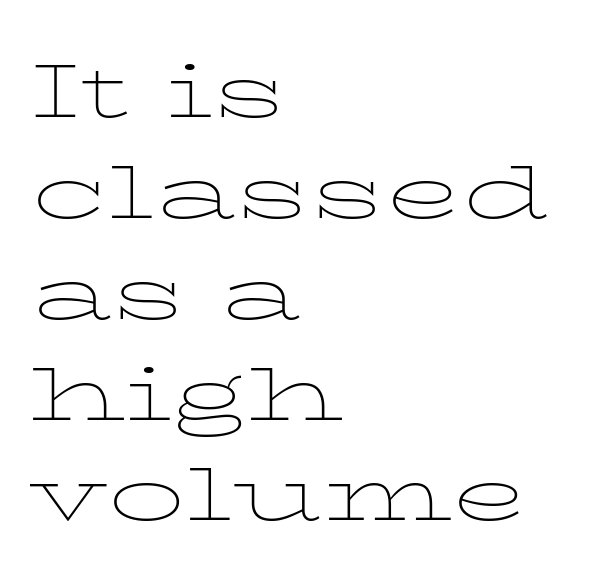
{"serif": "yes", "italic": "no", "bold": "no", "weight": "thin", "width": "wide", "stroke_contrast": "low", "x_height": "medium", "monospaced": "no", "underline": "no", "align": "left", "line_spacing": "normal", "line_spacing_ratio": 1.31, "letter_spacing": "normal", "letter_spacing_em": 0.0, "glyph_px": 77}
